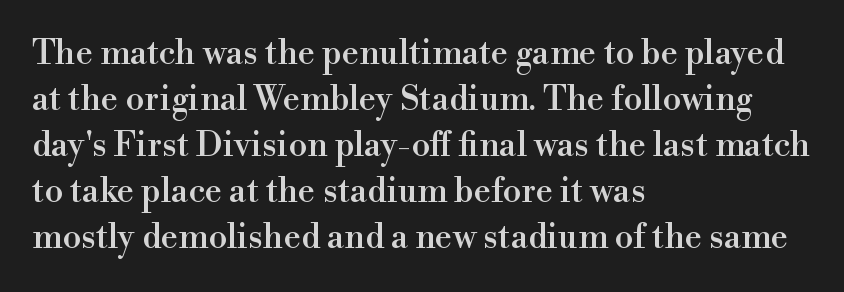
Posture: straight, roman, zero tilt. Is this a sans? No — the strokes have serifs. Varying glyph widths throughout — classic text-font behaviour. The rendering keeps characters at their native spacing. Visually the block forms a straight wall on the left and a jagged coastline on the right. How would I describe the line gaps? Plain and ordinary.
